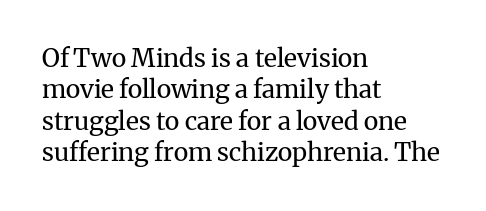
No letter is thick-stroked: the sample isn't bold. This is roman type, the default non-slanted kind. One glance says typical: line gaps are just what's usual. Plain, unruled lines of type. This sample is left-justified, so line endings fall wherever the words run out.
